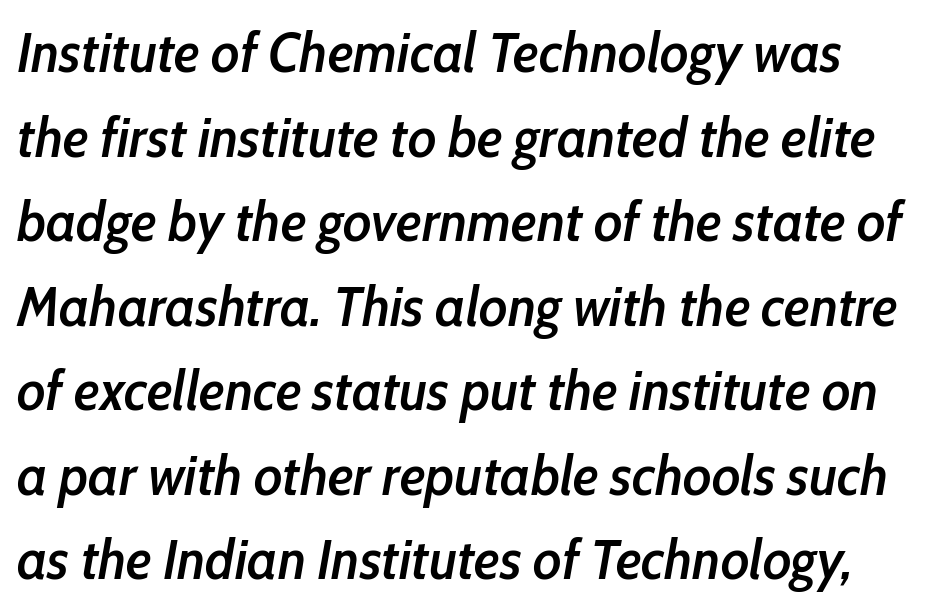
Q: Is the text bold? A: Semi-bold.
Q: Is the text italic (slanted)? A: Yes, it leans right by about 10 degrees.
Q: Is the text underlined? A: No.
Q: Is the spacing between letters normal or unusually wide? A: Normal.
Q: Is the spacing between lines tight, normal or loose? A: Normal.
Q: Width (condensed, normal, or wide)? A: Condensed.
Q: Stroke contrast? A: Low.
Q: x-height? A: Medium.
Q: Monospaced? A: No.
